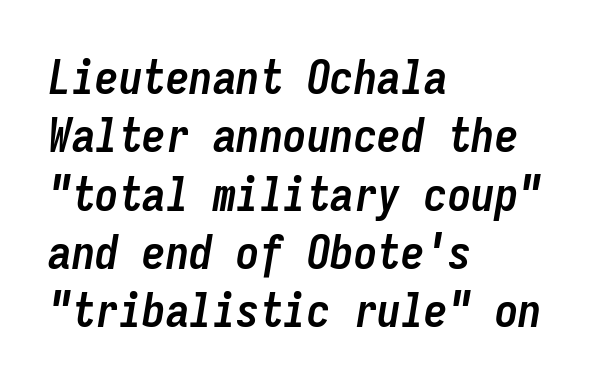
{"italic": "yes", "lean": "right", "slant_degrees": 9, "bold": "yes", "weight": "semibold", "width": "condensed", "stroke_contrast": "low", "x_height": "medium", "monospaced": "yes", "underline": "no", "align": "left", "line_spacing_ratio": 1.24, "letter_spacing": "normal", "letter_spacing_em": 0.0, "glyph_px": 47}
